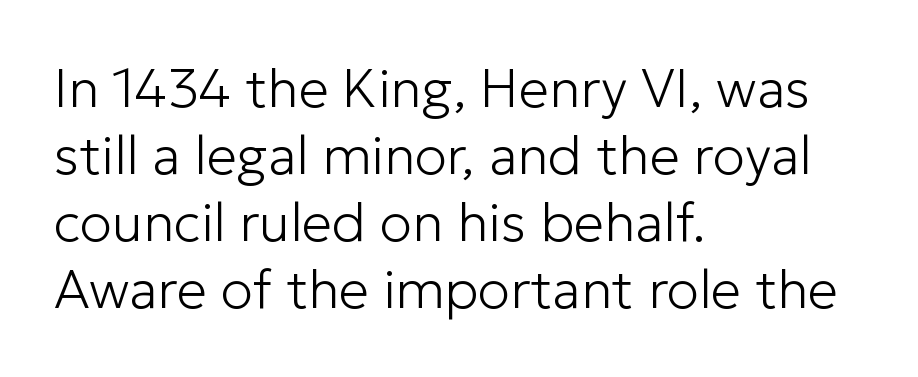
Q: Is the text bold? A: No.
Q: Is the text italic (slanted)? A: No, it is upright.
Q: Is the typeface a serif or a sans-serif typeface? A: Sans-serif.
Q: Is the text underlined? A: No.
Q: How is the paragraph aligned? A: Left-aligned.
Q: Is the spacing between letters normal or unusually wide? A: Normal.
Q: Width (condensed, normal, or wide)? A: Normal.
Q: Stroke contrast? A: Low.
Q: x-height? A: Medium.
Q: Monospaced? A: No.
